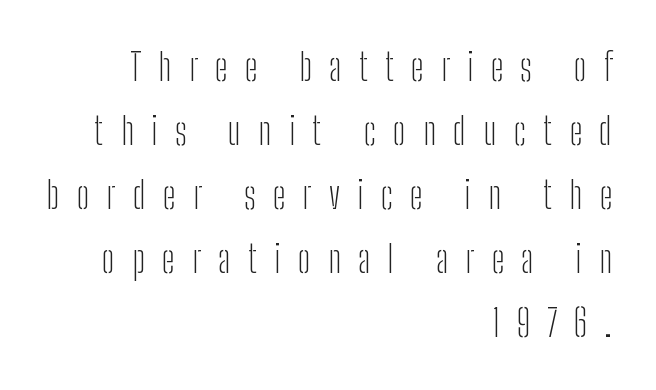
{"serif": "no", "italic": "no", "bold": "no", "weight": "light", "width": "condensed", "stroke_contrast": "low", "x_height": "medium", "monospaced": "no", "underline": "no", "align": "right", "line_spacing_ratio": 1.73, "letter_spacing": "wide", "letter_spacing_em": 0.47, "glyph_px": 37}
